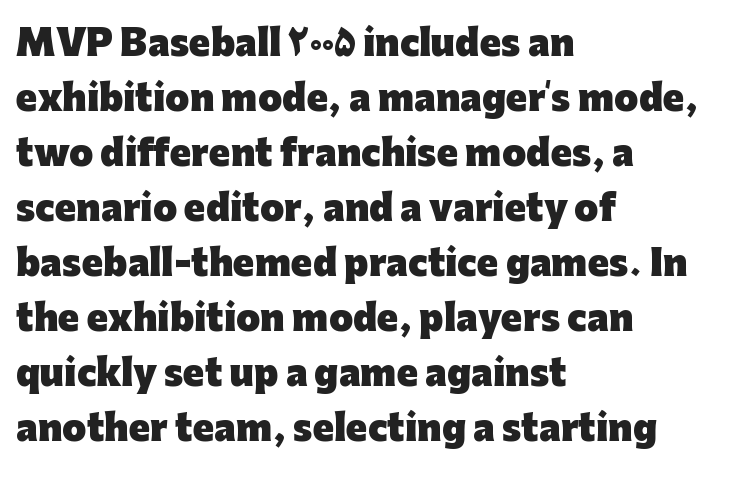
The image shows 35 px heavy sans-serif type, upright; set left-aligned, normal line spacing (1.57x), normal letter spacing, not underlined; low stroke contrast and a medium x-height.
